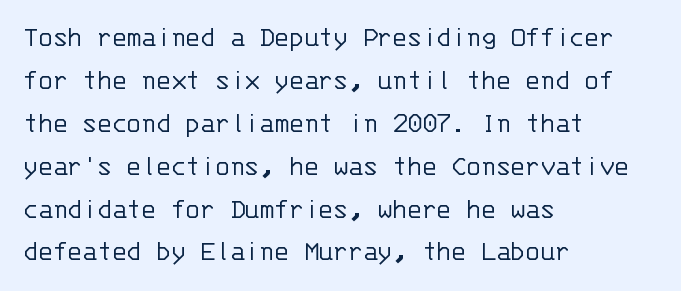
The image shows 30 px light sans-serif type, upright, monospaced; set left-aligned, normal line spacing (1.43x), normal letter spacing, not underlined; low stroke contrast and a large x-height.
